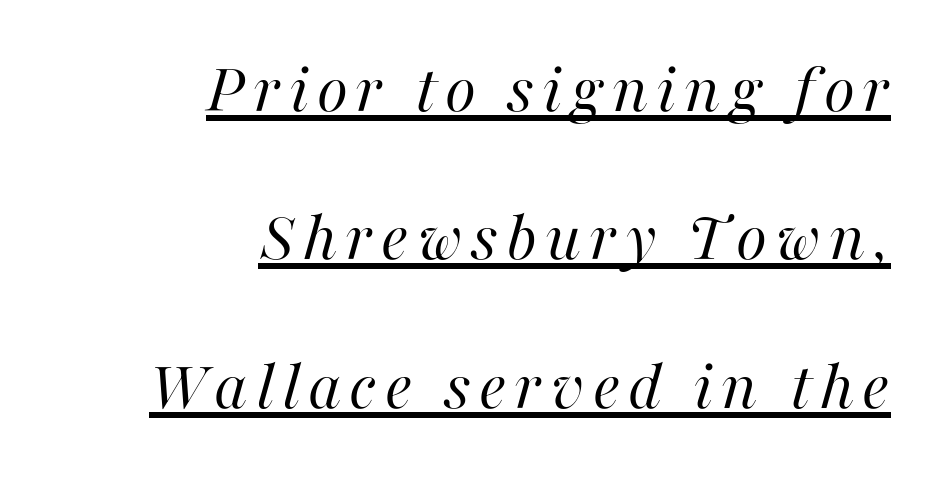
The ragged edge is on the left, which tells us the setting is flush right. Tall strokes in this sample are angled rather than plumb. Unbolded letterforms with no extra heft. Glance below the letters and you will spot a drawn line.
